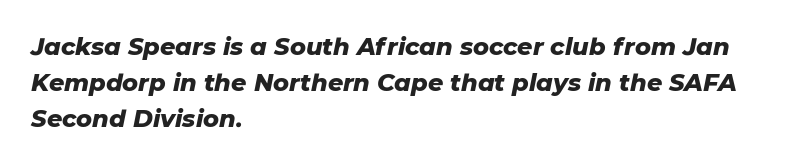
Q: Is the text bold? A: Yes.
Q: Is the text italic (slanted)? A: Yes, it leans right by about 11 degrees.
Q: Is the text underlined? A: No.
Q: How is the paragraph aligned? A: Left-aligned.
Q: Is the spacing between letters normal or unusually wide? A: Normal.
Q: Is the spacing between lines tight, normal or loose? A: Normal.
